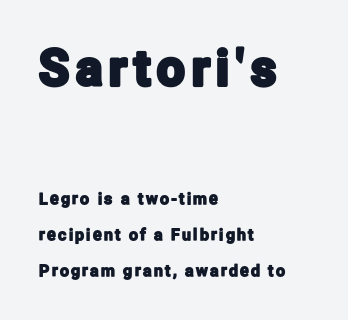
Q: Is the text italic (slanted)? A: No, it is upright.
Q: Is the typeface a serif or a sans-serif typeface? A: Sans-serif.
Q: Is the text underlined? A: No.
Q: How is the paragraph aligned? A: Left-aligned.
Q: Is the spacing between lines tight, normal or loose? A: Loose.
Q: Which block of text is set in a larger size, the first (top) or the second (bottom)? A: The first (top) one.
Q: Width (condensed, normal, or wide)? A: Condensed.
Q: Stroke contrast? A: Low.
Q: x-height? A: Medium.
Q: Monospaced? A: No.
